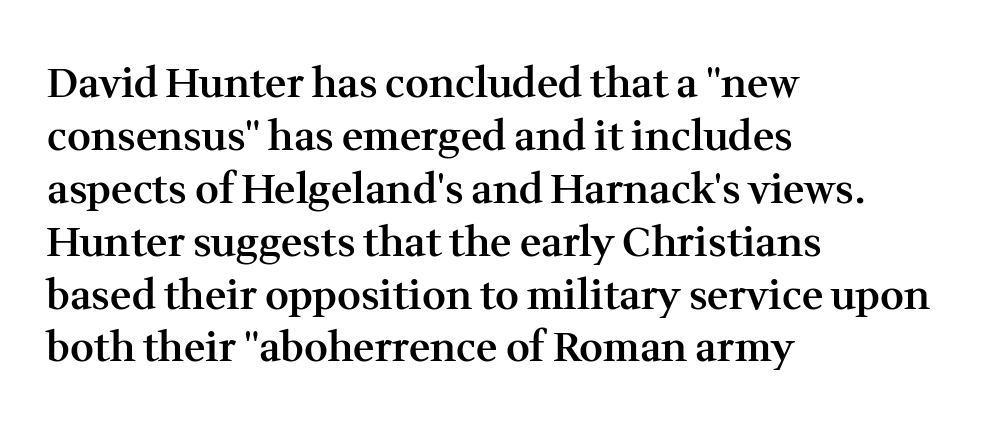
Quick note: underline off. Notice how descenders clear the ascenders below comfortably — that's standard leading. You can tell from the footed stems that serif type was used. This sample has the flowing, uneven cadence of proportional lettering.
